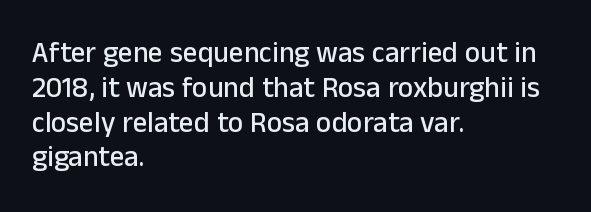
The image shows 29 px sans-serif type, upright; set left-aligned, line spacing 1.2x, normal letter spacing, not underlined; low stroke contrast and a medium x-height.
